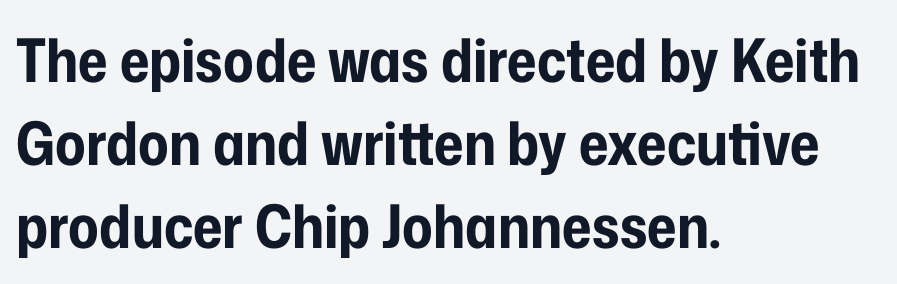
The image shows 60 px bold, condensed sans-serif type, upright; set left-aligned, normal line spacing (1.38x), normal letter spacing, not underlined; low stroke contrast and a medium x-height.
